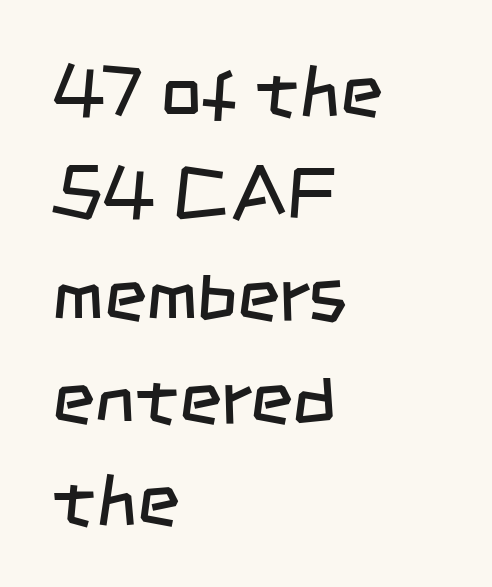
The image shows 73 px regular-weight, condensed sans-serif type; set left-aligned, normal line spacing (1.4x), normal letter spacing, not underlined; low stroke contrast and a large x-height.
